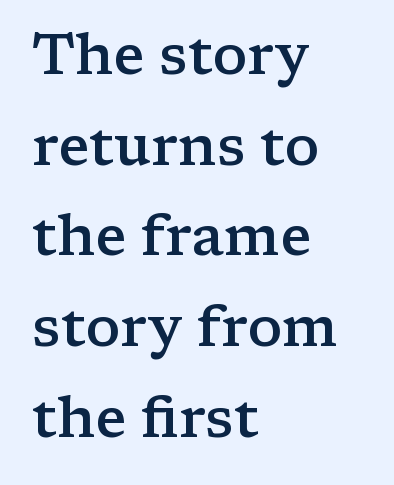
The image shows 57 px semibold, wide serif type, upright; set left-aligned, normal line spacing (1.59x), normal letter spacing, not underlined; low stroke contrast and a medium x-height.
